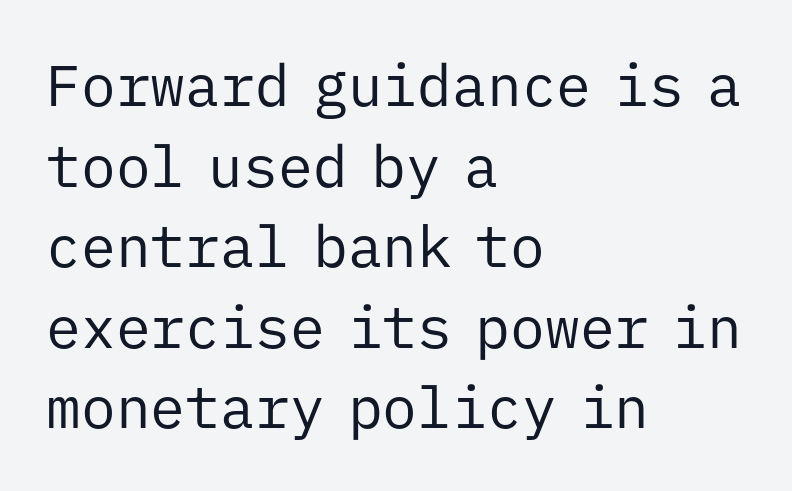
Q: Is the text bold? A: No.
Q: Is the text italic (slanted)? A: No, it is upright.
Q: Is the typeface a serif or a sans-serif typeface? A: Sans-serif.
Q: Is the text underlined? A: No.
Q: How is the paragraph aligned? A: Left-aligned.
Q: Is the spacing between letters normal or unusually wide? A: Normal.
Q: Is the spacing between lines tight, normal or loose? A: Normal.
Q: Width (condensed, normal, or wide)? A: Normal.
Q: Stroke contrast? A: Low.
Q: x-height? A: Medium.
Q: Monospaced? A: Yes.
